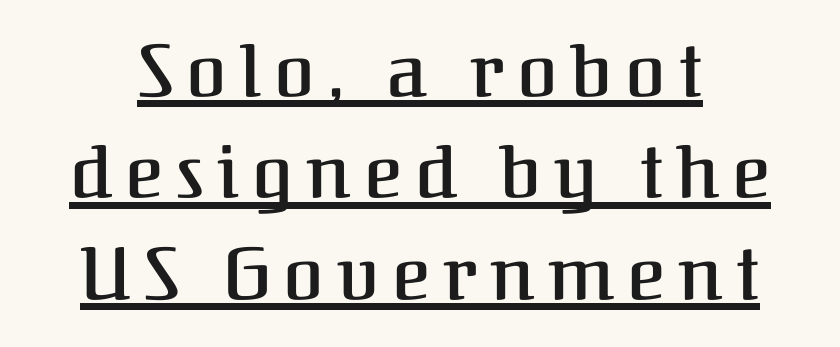
Q: Is the text bold? A: Semi-bold.
Q: Is the text italic (slanted)? A: No, it is upright.
Q: Is the typeface a serif or a sans-serif typeface? A: Serif.
Q: Is the text underlined? A: Yes.
Q: Is the spacing between lines tight, normal or loose? A: Normal.
Q: Width (condensed, normal, or wide)? A: Normal.
Q: Stroke contrast? A: Medium.
Q: x-height? A: Medium.
Q: Monospaced? A: No.
